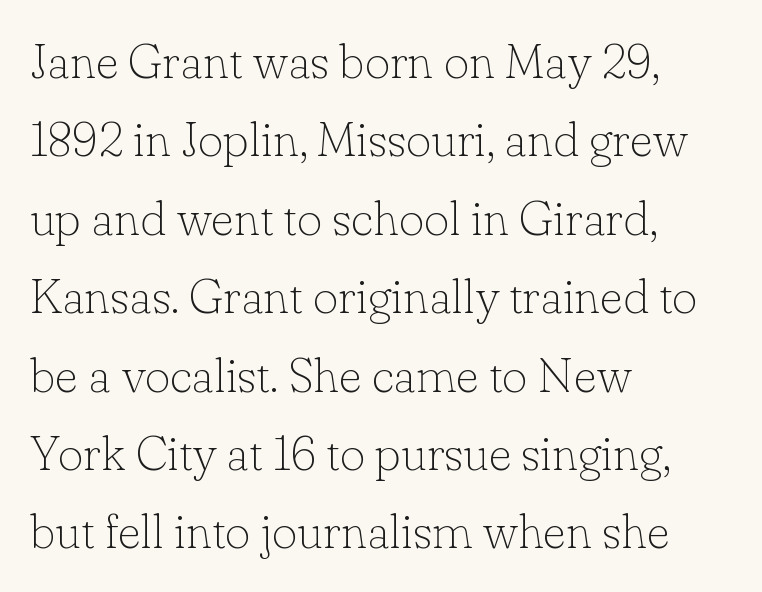
You could not count columns in this text — the font is proportionally spaced. Reading down the block, your eye returns to a fixed left position each line. Nope, not italic — everything's standing straight. This sample uses plain, unmodified letter spacing. The designer went with a serif here, giving each stem small feet. The weight would be labelled regular, book, light, or lighter still.
